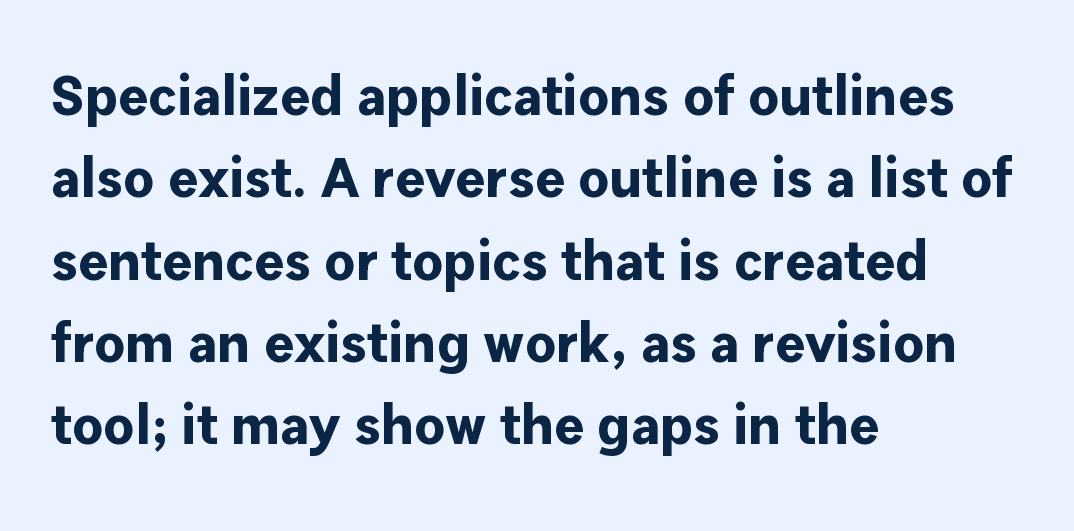
Q: Is the text bold? A: Yes.
Q: Is the text italic (slanted)? A: No, it is upright.
Q: Is the typeface a serif or a sans-serif typeface? A: Sans-serif.
Q: Is the text underlined? A: No.
Q: How is the paragraph aligned? A: Left-aligned.
Q: Is the spacing between letters normal or unusually wide? A: Normal.
Q: Is the spacing between lines tight, normal or loose? A: Normal.
Q: Width (condensed, normal, or wide)? A: Normal.
Q: Stroke contrast? A: Low.
Q: x-height? A: Medium.
Q: Monospaced? A: No.
